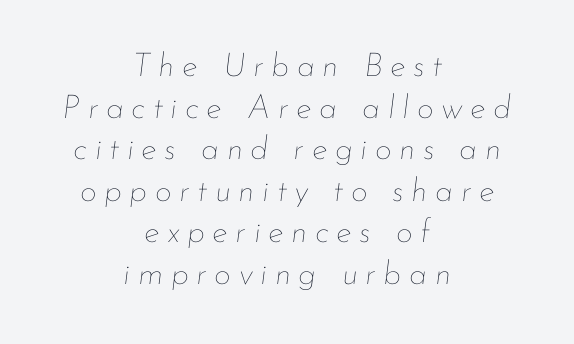
{"italic": "yes", "lean": "right", "slant_degrees": 7, "bold": "no", "weight": "thin", "width": "normal", "stroke_contrast": "low", "x_height": "small", "monospaced": "no", "underline": "no", "align": "center", "line_spacing": "normal", "line_spacing_ratio": 1.26, "letter_spacing": "wide", "letter_spacing_em": 0.23, "glyph_px": 33}
